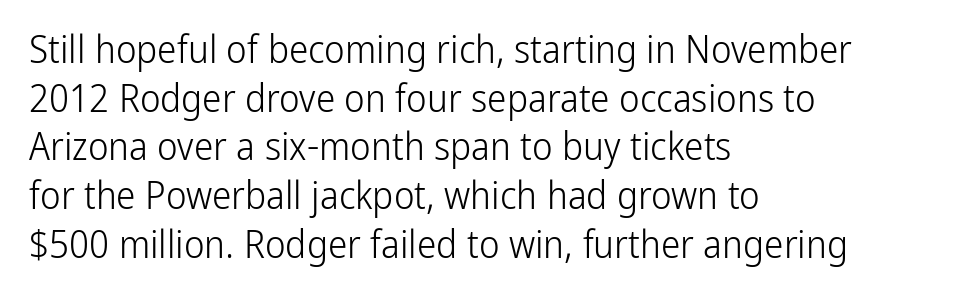
The image shows 39 px light, condensed sans-serif type, upright; set left-aligned, normal line spacing (1.25x), normal letter spacing, not underlined; low stroke contrast and a medium x-height.
